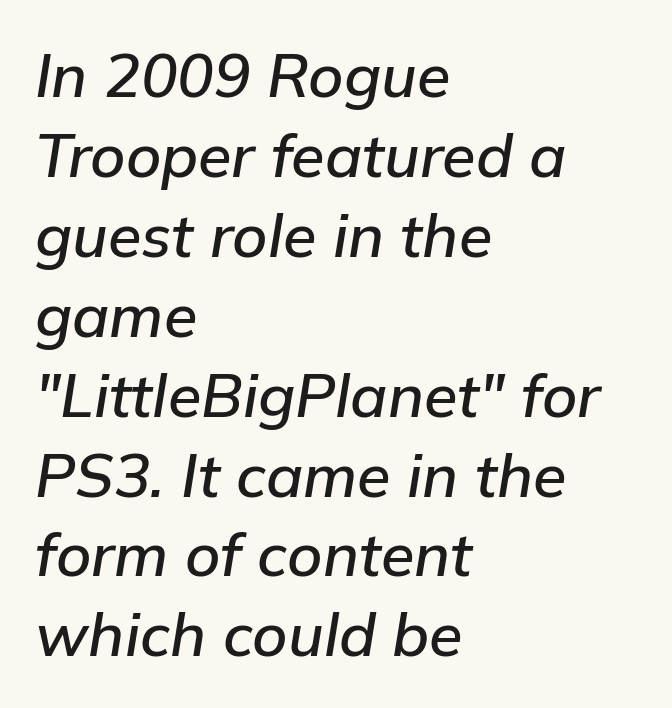
{"italic": "yes", "lean": "right", "slant_degrees": 9, "width": "normal", "stroke_contrast": "low", "x_height": "medium", "monospaced": "no", "underline": "no", "align": "left", "line_spacing": "normal", "line_spacing_ratio": 1.31, "letter_spacing": "normal", "letter_spacing_em": 0.0, "glyph_px": 61}
